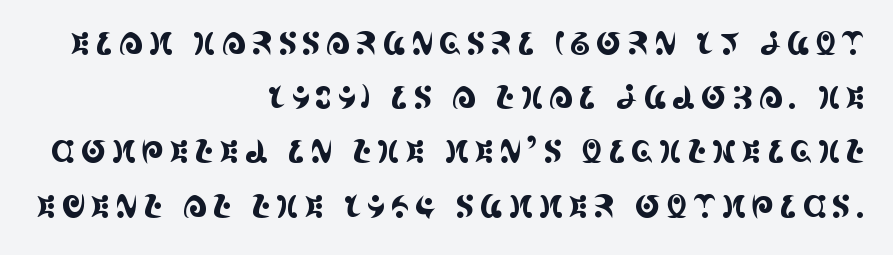
{"serif": "yes", "italic": "no", "width": "condensed", "x_height": "large", "monospaced": "no", "underline": "no", "align": "right", "line_spacing_ratio": 1.75, "glyph_px": 31}
